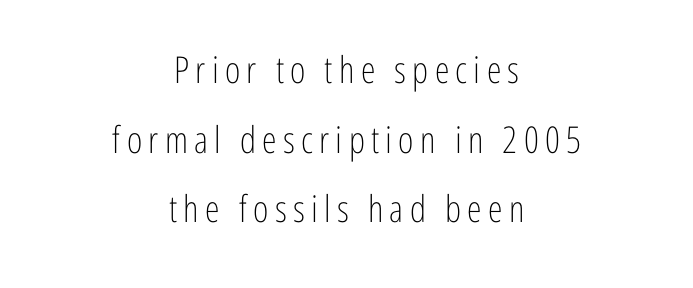
{"serif": "no", "italic": "no", "bold": "no", "weight": "light", "width": "condensed", "stroke_contrast": "low", "x_height": "medium", "monospaced": "no", "underline": "no", "align": "center", "line_spacing_ratio": 1.88, "glyph_px": 37}
